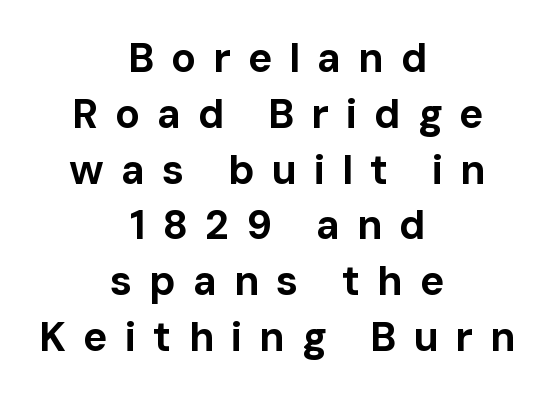
Short and long lines alike share a common midpoint. The space beneath each line is pristine and unruled. Italic? Not at all — the glyphs are vertical. Students, note that the glyphs here are deliberately spaced far apart.
